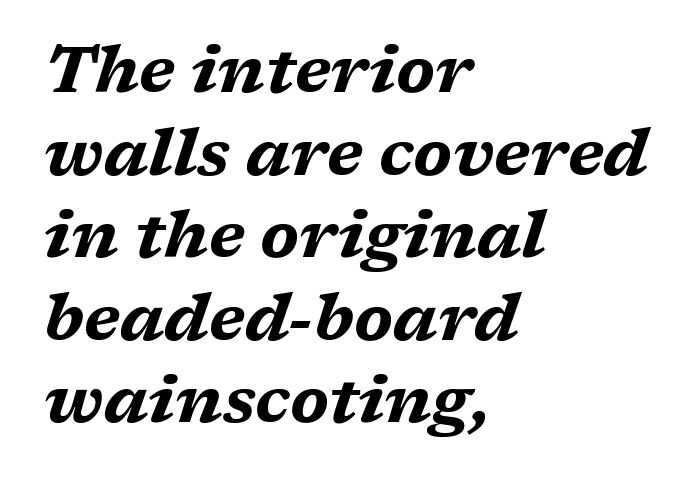
{"italic": "yes", "lean": "right", "slant_degrees": 17, "bold": "yes", "weight": "bold", "width": "wide", "stroke_contrast": "medium", "x_height": "medium", "monospaced": "no", "underline": "no", "align": "left", "line_spacing": "normal", "line_spacing_ratio": 1.27, "letter_spacing": "normal", "letter_spacing_em": 0.0, "glyph_px": 65}
